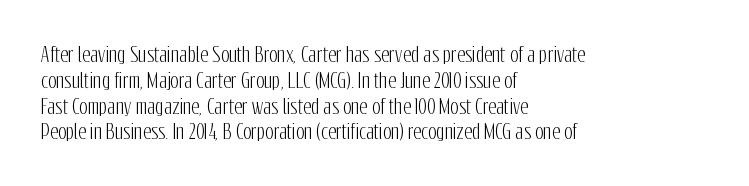
{"italic": "no", "underline": "no", "align": "left", "line_spacing": "normal", "line_spacing_ratio": 1.29, "letter_spacing": "normal", "letter_spacing_em": 0.0, "glyph_px": 20}
